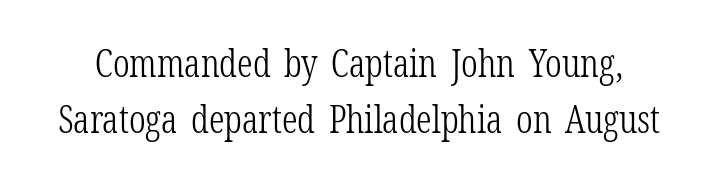
Evenly set lines give the paragraph a standard silhouette. Students, note that the glyphs here touch the page at normal intervals. Do the characters align in a grid? No, the font is proportional. A typesetter would mark this as roman, not italic. The strip under each line holds only bare page.
